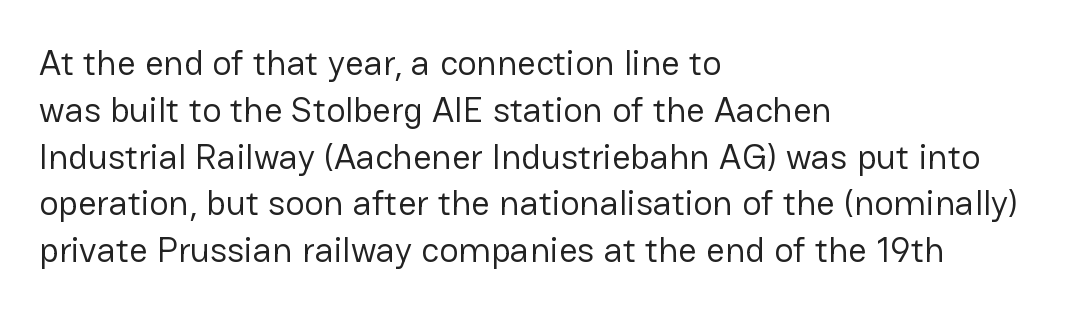
The image shows 36 px regular-weight sans-serif type, upright; set left-aligned, normal line spacing (1.3x), normal letter spacing, not underlined; low stroke contrast and a medium x-height.
